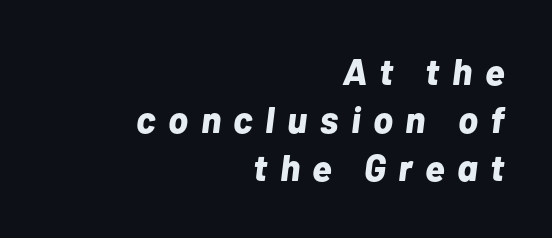
Is there much room between lines? A standard amount, neither cramped nor airy. Descenders are the only things crossing below the line. Notice how thick the strokes are: this is what a full bold looks like. How are the letters spaced? Widely, with obvious added tracking. Every row of glyphs terminates at an identical x-position on the right.
